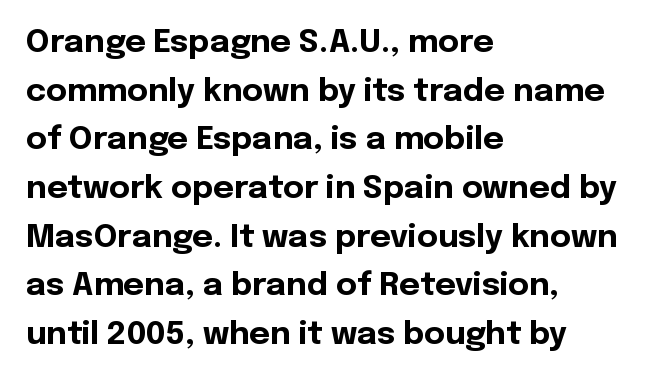
You could not count columns in this text — the font is proportionally spaced. Horizontal bands of white between lines are of average thickness. No feet cap the strokes, marking this as sans-serif type. Heft: maximum for text — a bold. This sample uses plain, unmodified letter spacing.
